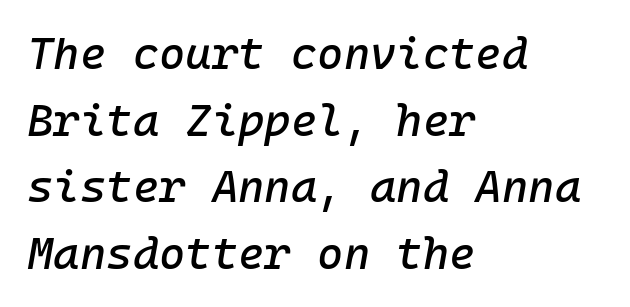
The image shows 45 px text type, italic (leaning right); set left-aligned, normal line spacing (1.48x), normal letter spacing, not underlined; low stroke contrast and a medium x-height.
